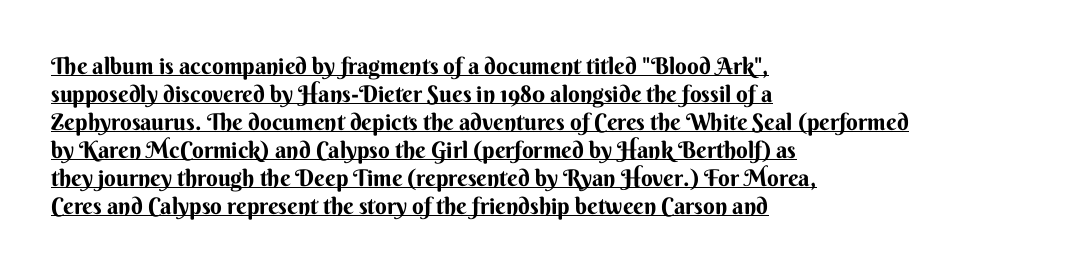
The image shows 23 px bold type, upright; set left-aligned, line spacing 1.22x, normal letter spacing, underlined.
